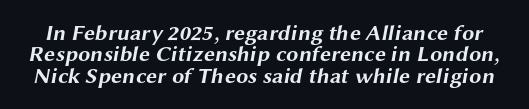
{"bold": "yes", "underline": "no", "line_spacing": "tight", "line_spacing_ratio": 0.97, "letter_spacing": "normal", "letter_spacing_em": 0.0, "glyph_px": 22}
